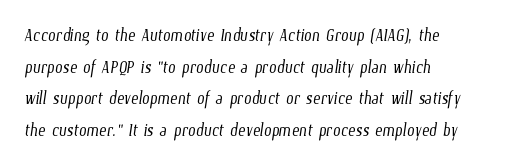
Q: Is the text bold? A: No.
Q: Is the text underlined? A: No.
Q: How is the paragraph aligned? A: Left-aligned.
Q: Is the spacing between letters normal or unusually wide? A: Normal.
Q: Is the spacing between lines tight, normal or loose? A: Normal.
